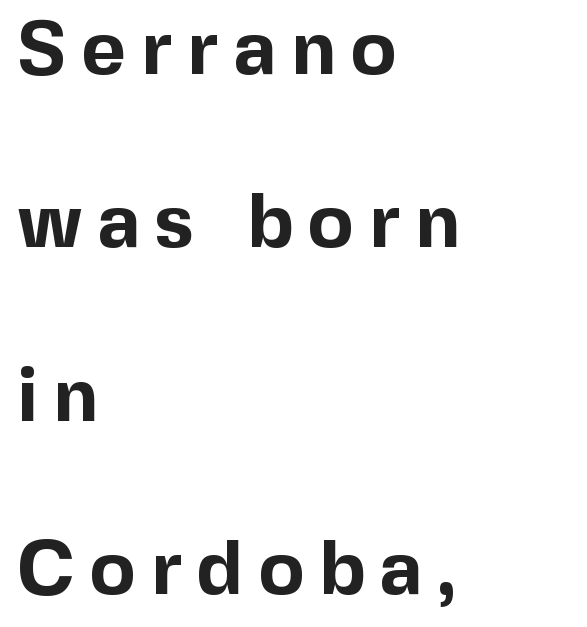
The image shows 76 px bold sans-serif type, upright; set left-aligned, loose line spacing (2.28x), unusually wide letter spacing (+0.2 em), not underlined; a medium x-height.
